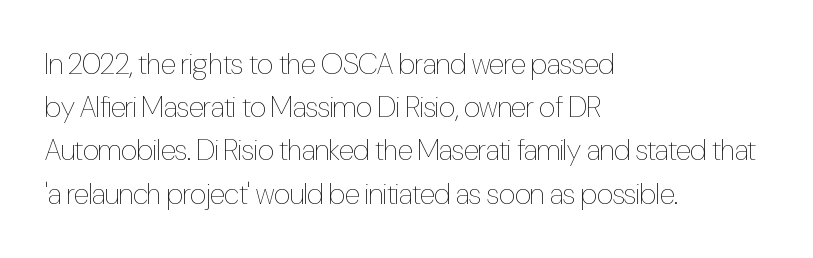
{"italic": "no", "bold": "no", "weight": "thin", "width": "condensed", "stroke_contrast": "low", "x_height": "medium", "monospaced": "no", "underline": "no", "align": "left", "line_spacing": "normal", "line_spacing_ratio": 1.49, "letter_spacing": "normal", "letter_spacing_em": 0.0, "glyph_px": 29}
